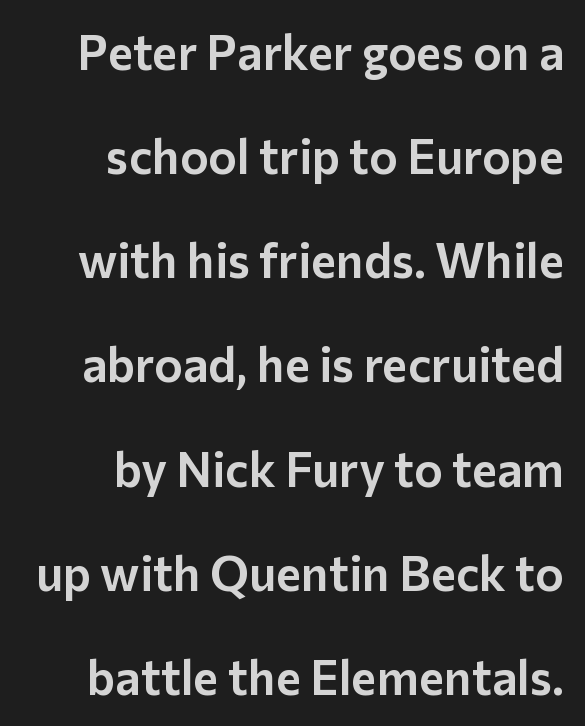
Q: Is the text italic (slanted)? A: No, it is upright.
Q: Is the typeface a serif or a sans-serif typeface? A: Sans-serif.
Q: Is the text underlined? A: No.
Q: How is the paragraph aligned? A: Right-aligned.
Q: Is the spacing between letters normal or unusually wide? A: Normal.
Q: Is the spacing between lines tight, normal or loose? A: Loose.
Q: Width (condensed, normal, or wide)? A: Normal.
Q: Stroke contrast? A: Low.
Q: x-height? A: Medium.
Q: Monospaced? A: No.
